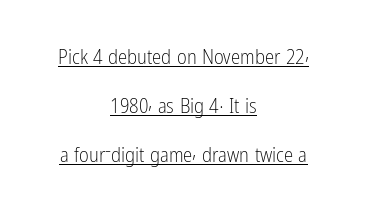
A centered setting, common on invitations and titles, is used for this passage. The weight tops out at a normal text grade. Posture: upright roman. The rendering uses a large line-height, opening up the rows. The sample's only ornament is a line tracing under the words. The type is set solid horizontally, with unmodified tracking.
